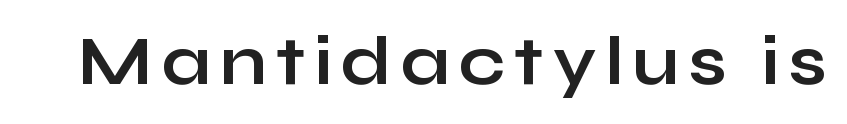
{"serif": "no", "italic": "no", "bold": "yes", "weight": "bold", "width": "wide", "stroke_contrast": "low", "x_height": "medium", "monospaced": "no", "underline": "no", "glyph_px": 68}
